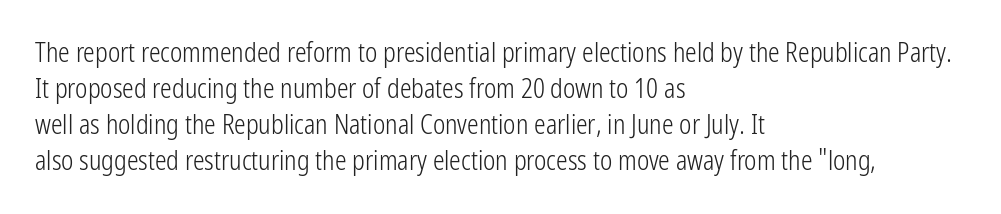
The image shows 26 px text type, upright; set left-aligned, normal line spacing (1.38x), normal letter spacing, not underlined.
